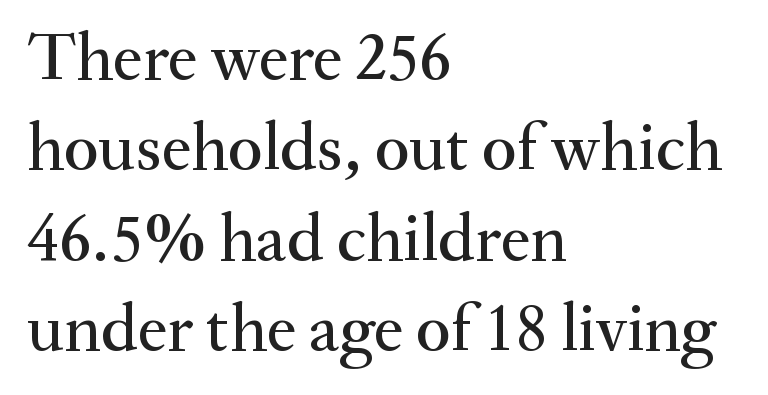
{"serif": "yes", "italic": "no", "width": "normal", "stroke_contrast": "medium", "x_height": "small", "monospaced": "no", "underline": "no", "align": "left", "line_spacing": "normal", "line_spacing_ratio": 1.33, "letter_spacing": "normal", "letter_spacing_em": 0.0, "glyph_px": 68}
